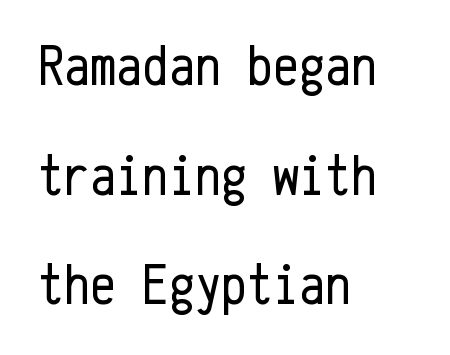
Q: Is the text bold? A: No.
Q: Is the text italic (slanted)? A: No, it is upright.
Q: Is the typeface a serif or a sans-serif typeface? A: Sans-serif.
Q: Is the text underlined? A: No.
Q: How is the paragraph aligned? A: Left-aligned.
Q: Is the spacing between letters normal or unusually wide? A: Normal.
Q: Width (condensed, normal, or wide)? A: Condensed.
Q: Stroke contrast? A: Low.
Q: x-height? A: Medium.
Q: Monospaced? A: Yes.
